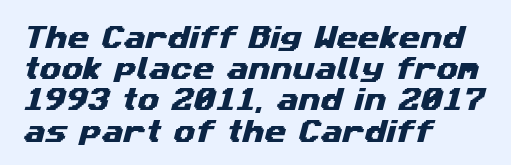
Q: Is the text underlined? A: No.
Q: How is the paragraph aligned? A: Left-aligned.
Q: Is the spacing between letters normal or unusually wide? A: Normal.
Q: Is the spacing between lines tight, normal or loose? A: Normal.
